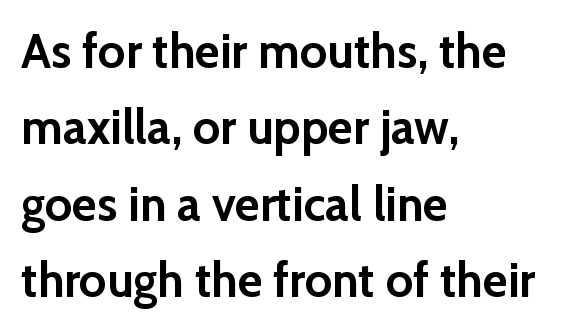
The image shows 48 px semibold sans-serif type, upright; set left-aligned, normal line spacing (1.59x), normal letter spacing, not underlined; low stroke contrast and a medium x-height.
